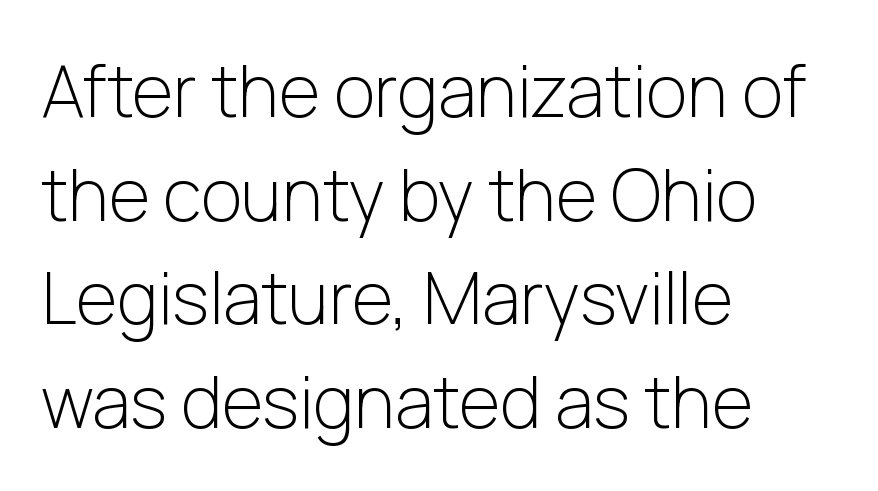
The compositor pushed each line to the left boundary. The rendering uses natural spacing where letterforms have individual widths. Stems and bowls with no extra thickness — not bold. Stroke terminals: plain, sans-serif.
